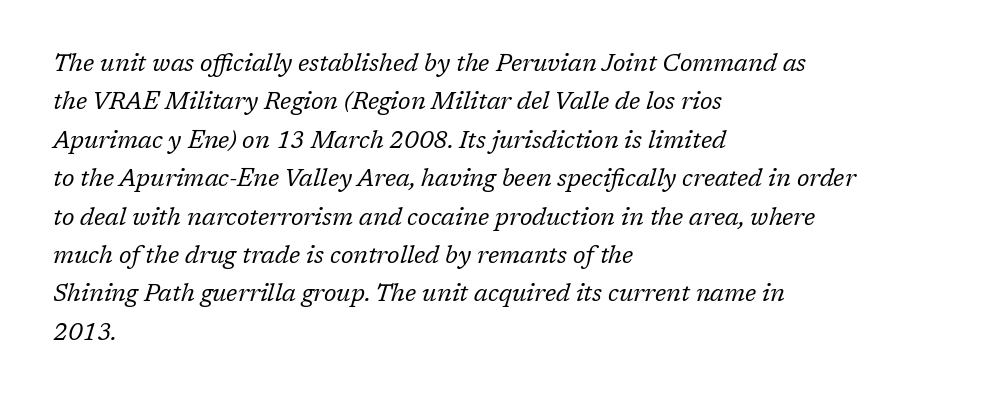
{"italic": "yes", "lean": "right", "slant_degrees": 17, "bold": "no", "underline": "no", "align": "left", "line_spacing": "normal", "line_spacing_ratio": 1.6, "letter_spacing": "normal", "letter_spacing_em": 0.0, "glyph_px": 24}
